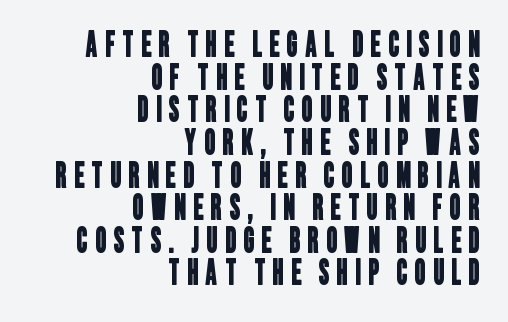
The image shows 34 px condensed sans-serif type; set right-aligned, tight line spacing (0.96x), unusually wide letter spacing (+0.22 em), not underlined; low stroke contrast and a large x-height.
